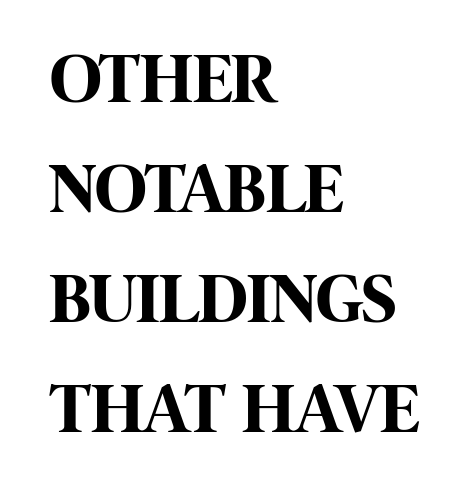
The image shows 71 px bold, condensed sans-serif type, upright; set left-aligned, normal line spacing (1.55x), normal letter spacing, not underlined; high stroke contrast and a large x-height.
